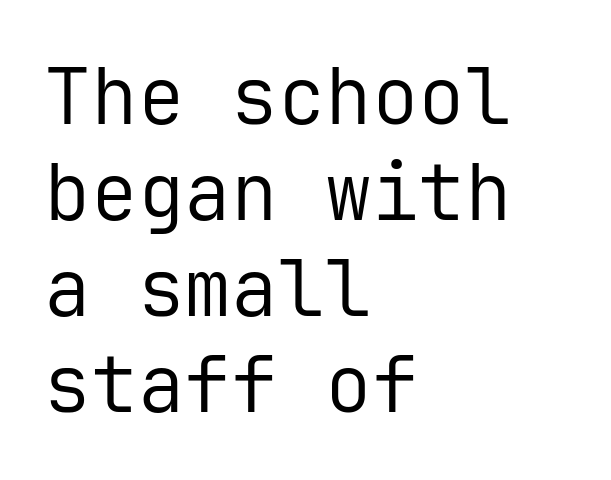
{"serif": "no", "italic": "no", "bold": "no", "weight": "regular", "width": "normal", "stroke_contrast": "low", "x_height": "medium", "monospaced": "yes", "underline": "no", "align": "left", "line_spacing_ratio": 1.23, "letter_spacing": "normal", "letter_spacing_em": 0.0, "glyph_px": 78}
